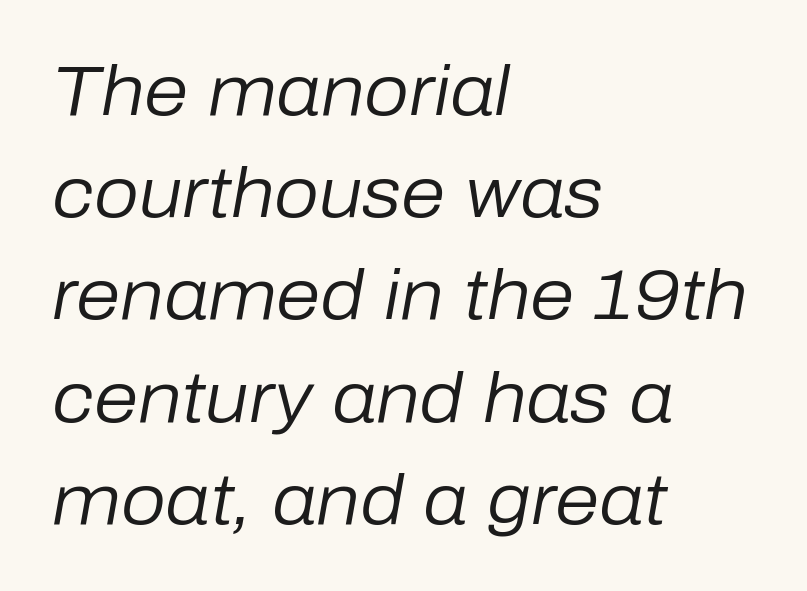
{"italic": "yes", "lean": "right", "slant_degrees": 10, "bold": "no", "weight": "regular", "width": "normal", "stroke_contrast": "low", "x_height": "medium", "monospaced": "no", "underline": "no", "align": "left", "line_spacing": "normal", "line_spacing_ratio": 1.44, "letter_spacing": "normal", "letter_spacing_em": 0.0, "glyph_px": 71}
